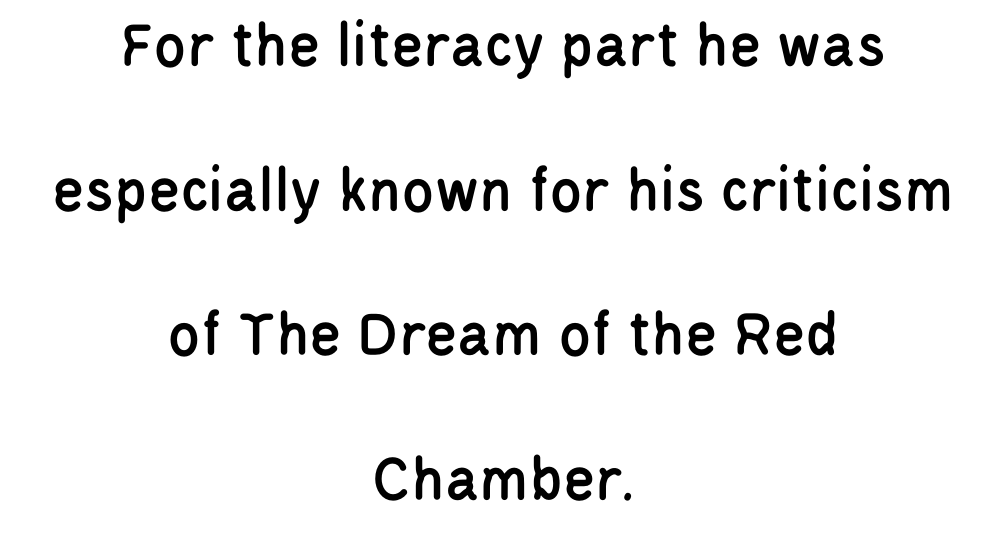
Successive baselines arrive slowly, with a big drop between each. Characters follow at the spacing the type designer built in. Check where the strokes stop: nothing finishes them off — pure sans. The compositor balanced each line on the midline. Quick note: not italic, upright.
